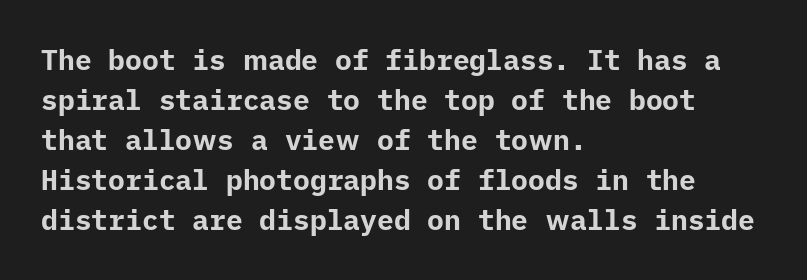
Is the letter spacing exaggerated? No — it looks like the ordinary default. When letters stand straight like this, we call the style roman or upright. Horizontally, the lines are justified to the leading edge only. Unmarked baselines from the first word to the last. The font family rendered here belongs to the sans-serif group. The line-height multiplier appears to be the usual default.
